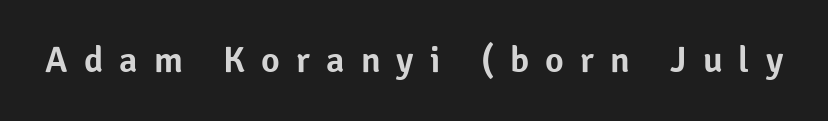
Q: Is the text italic (slanted)? A: No, it is upright.
Q: Is the typeface a serif or a sans-serif typeface? A: Sans-serif.
Q: Is the text underlined? A: No.
Q: Is the spacing between letters normal or unusually wide? A: Unusually wide.
Q: Width (condensed, normal, or wide)? A: Normal.
Q: Stroke contrast? A: Low.
Q: x-height? A: Medium.
Q: Monospaced? A: No.
